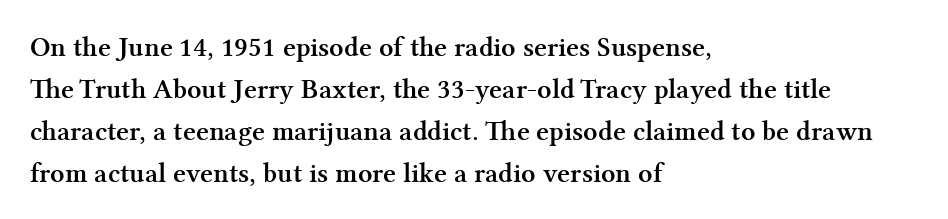
The image shows 28 px semibold serif type, upright; set left-aligned, normal line spacing (1.5x), normal letter spacing, not underlined; medium stroke contrast and a medium x-height.
